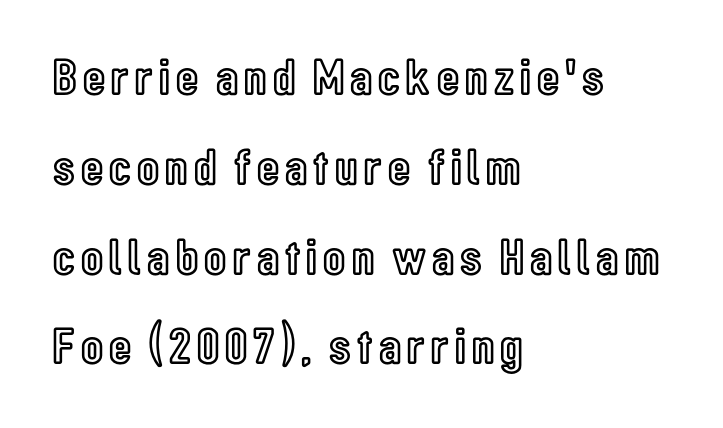
The image shows 51 px condensed type, upright; set left-aligned, line spacing 1.76x, not underlined; a medium x-height.
